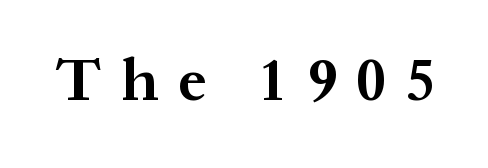
{"serif": "yes", "italic": "no", "bold": "yes", "weight": "bold", "width": "normal", "stroke_contrast": "medium", "x_height": "medium", "monospaced": "no", "underline": "no", "letter_spacing": "wide", "letter_spacing_em": 0.34, "glyph_px": 61}
